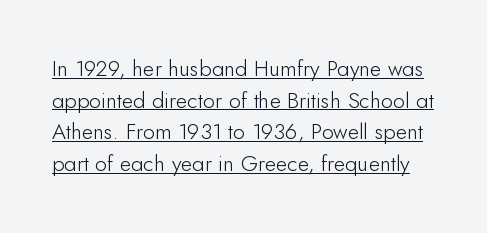
The image shows 22 px text type, upright; set normal line spacing (1.44x), normal letter spacing, underlined.
